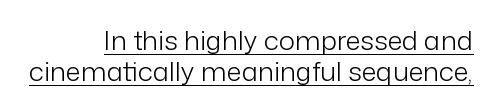
Q: Is the text bold? A: No.
Q: Is the text italic (slanted)? A: No, it is upright.
Q: Is the text underlined? A: Yes.
Q: How is the paragraph aligned? A: Right-aligned.
Q: Is the spacing between letters normal or unusually wide? A: Normal.
